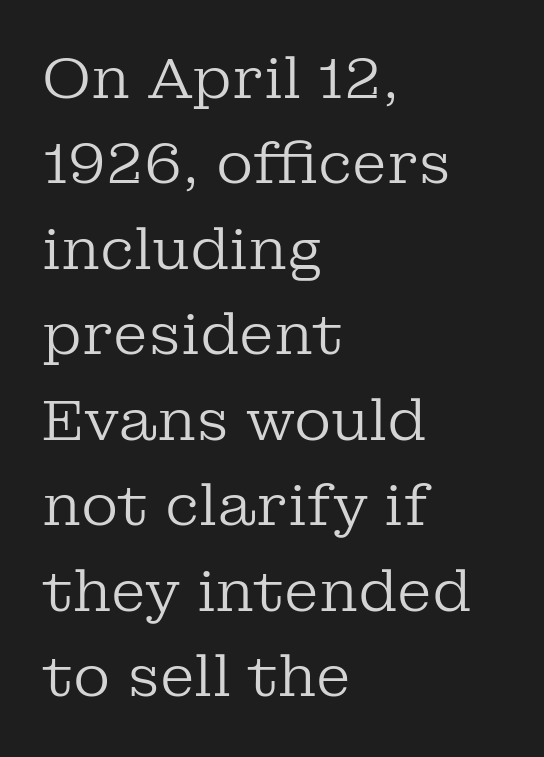
{"serif": "yes", "italic": "no", "bold": "no", "weight": "regular", "width": "normal", "stroke_contrast": "low", "x_height": "medium", "monospaced": "no", "underline": "no", "align": "left", "line_spacing": "normal", "line_spacing_ratio": 1.5, "letter_spacing": "normal", "letter_spacing_em": 0.0, "glyph_px": 57}
